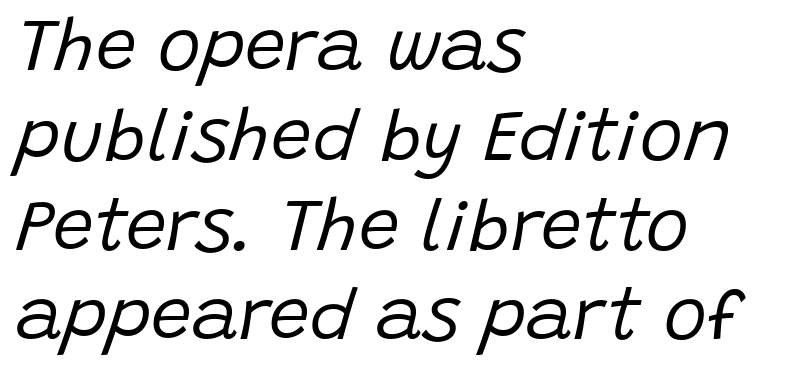
Q: Is the text bold? A: No.
Q: Is the text italic (slanted)? A: Yes, it leans right by about 15 degrees.
Q: Is the text underlined? A: No.
Q: How is the paragraph aligned? A: Left-aligned.
Q: Is the spacing between letters normal or unusually wide? A: Normal.
Q: Width (condensed, normal, or wide)? A: Normal.
Q: Stroke contrast? A: Low.
Q: x-height? A: Large.
Q: Monospaced? A: No.
